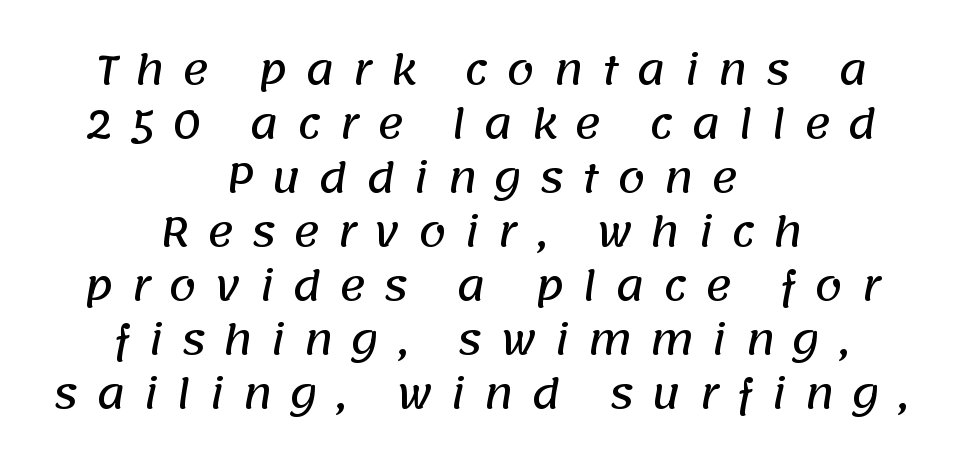
The paragraph has two soft edges and a firm central axis. Looks like regular typesetting: each glyph gets only the width it needs. You can tell from the bare stems that sans-serif type was used. Decoration check: the copy has no underline. Is there much room between lines? A standard amount, neither cramped nor airy.
